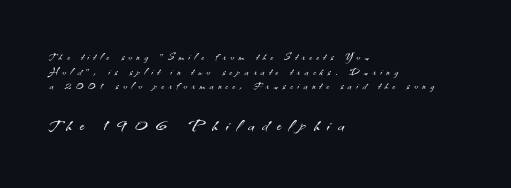
{"bold": "no", "underline": "no", "align": "left", "line_spacing": "tight", "line_spacing_ratio": 1.04, "letter_spacing": "wide", "letter_spacing_em": 0.33, "larger_block": "second", "size_ratio": 1.71, "glyph_px": 24}
